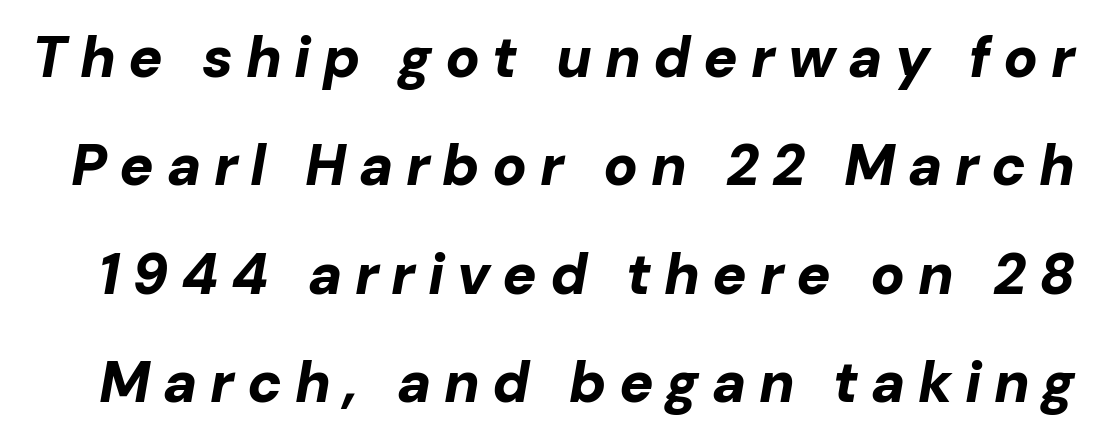
The image shows 57 px bold type, italic (leaning right); set loose line spacing (1.9x), unusually wide letter spacing (+0.22 em), not underlined; low stroke contrast and a medium x-height.
